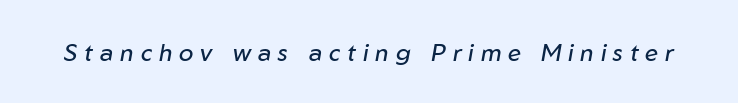
The face used here is rendered with a markedly widened letterfit. Characters are canted at an angle relative to the baseline's perpendicular. The font is comparable to plain body text, perhaps lighter. Quick note: underline off.
